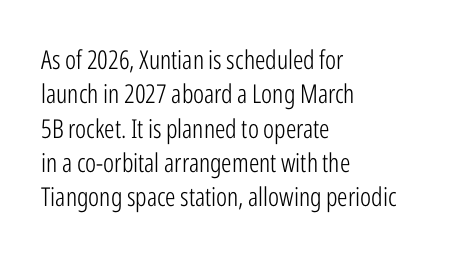
Leftover space on each line is placed entirely after the last word. Notice how the stems are strictly vertical — no italics here. The rendering uses a moderate line-height, typical for paragraphs. Underlining? Definitely not there. A light-to-regular cut is what we see here.
